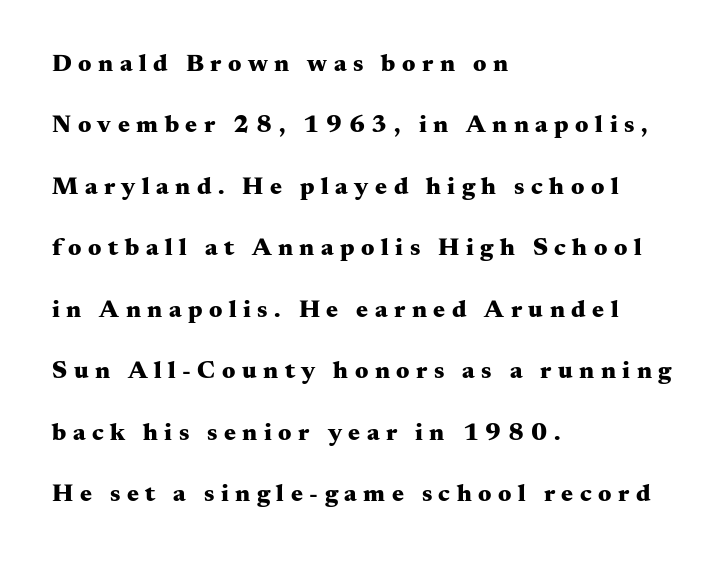
{"italic": "no", "bold": "yes", "underline": "no", "align": "left", "line_spacing": "loose", "line_spacing_ratio": 2.46, "letter_spacing": "wide", "letter_spacing_em": 0.26, "glyph_px": 25}
